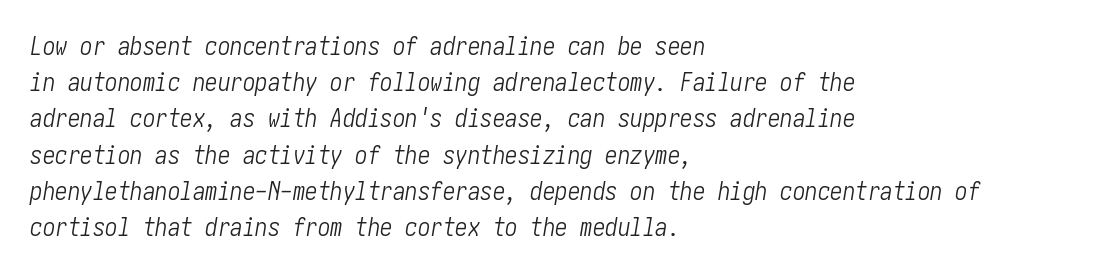
Q: Is the text bold? A: No.
Q: Is the text italic (slanted)? A: Yes, it leans right by about 10 degrees.
Q: Is the text underlined? A: No.
Q: How is the paragraph aligned? A: Left-aligned.
Q: Is the spacing between letters normal or unusually wide? A: Normal.
Q: Is the spacing between lines tight, normal or loose? A: Normal.
